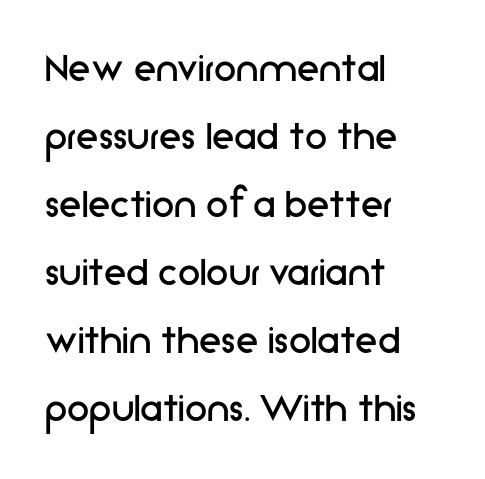
{"serif": "no", "italic": "no", "bold": "no", "weight": "regular", "width": "normal", "stroke_contrast": "low", "x_height": "medium", "monospaced": "no", "underline": "no", "align": "left", "line_spacing": "normal", "line_spacing_ratio": 1.51, "letter_spacing": "normal", "letter_spacing_em": 0.0, "glyph_px": 45}
